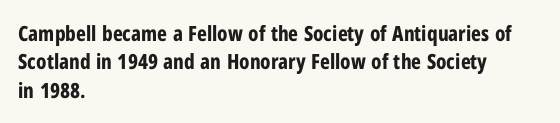
{"italic": "no", "bold": "yes", "underline": "no", "align": "left", "line_spacing": "normal", "line_spacing_ratio": 1.35, "letter_spacing": "normal", "letter_spacing_em": 0.0, "glyph_px": 21}
